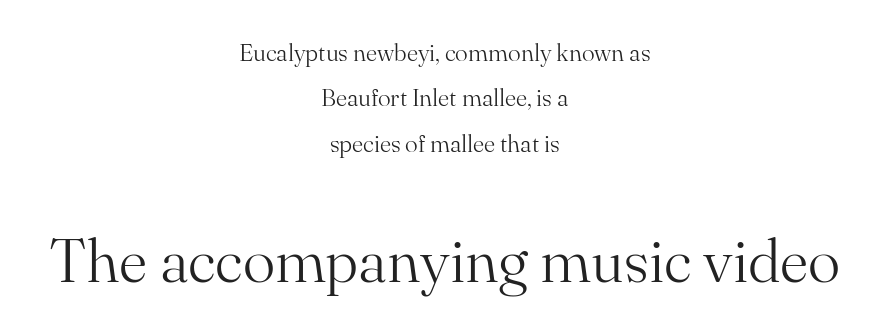
{"serif": "yes", "italic": "no", "bold": "no", "weight": "light", "width": "normal", "stroke_contrast": "medium", "x_height": "small", "monospaced": "no", "underline": "no", "align": "center", "line_spacing_ratio": 1.89, "letter_spacing": "normal", "letter_spacing_em": 0.0, "larger_block": "second", "size_ratio": 2.54, "glyph_px": 61}
